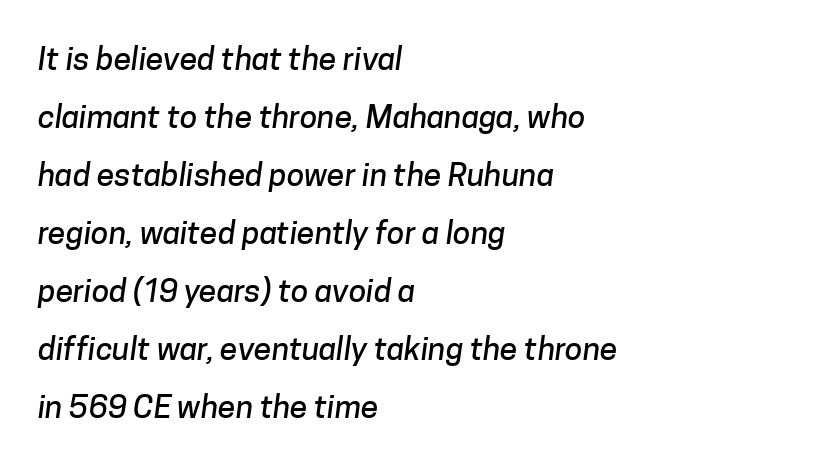
{"serif": "no", "width": "normal", "stroke_contrast": "low", "x_height": "medium", "monospaced": "no", "underline": "no", "align": "left", "line_spacing_ratio": 1.81, "letter_spacing": "normal", "letter_spacing_em": 0.0, "glyph_px": 32}
